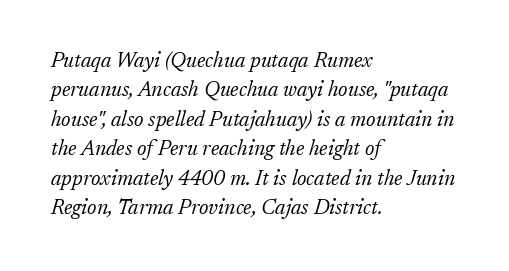
The image shows 21 px text type, italic (leaning right); set left-aligned, normal line spacing (1.4x), normal letter spacing, not underlined.
